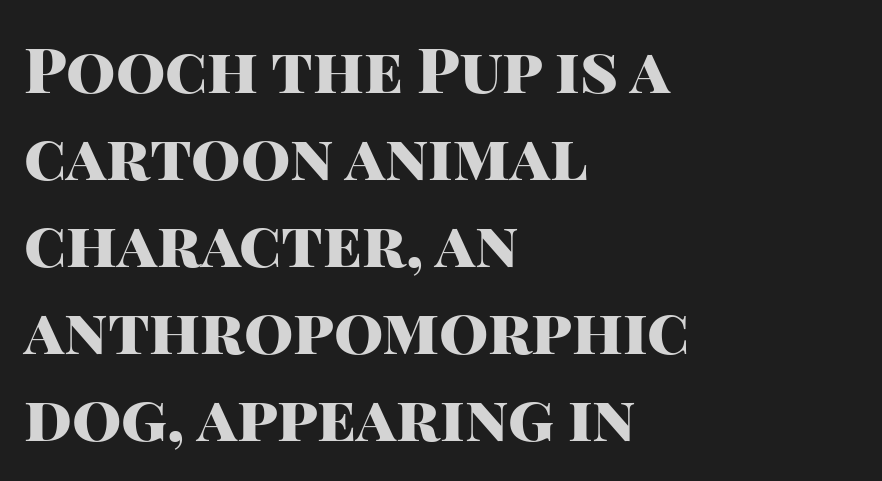
Q: Is the text bold? A: Yes.
Q: Is the text italic (slanted)? A: No, it is upright.
Q: Is the typeface a serif or a sans-serif typeface? A: Sans-serif.
Q: Is the text underlined? A: No.
Q: How is the paragraph aligned? A: Left-aligned.
Q: Is the spacing between letters normal or unusually wide? A: Normal.
Q: Is the spacing between lines tight, normal or loose? A: Normal.
Q: Width (condensed, normal, or wide)? A: Normal.
Q: Stroke contrast? A: High.
Q: x-height? A: Large.
Q: Monospaced? A: No.
